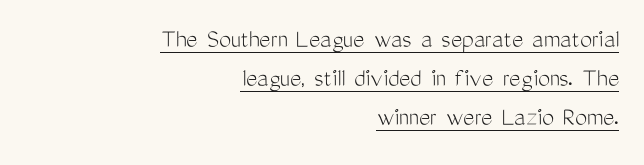
Teacher's note: observe the even right margin — that is flush-right alignment. Somebody hit Ctrl+U on this one — the words are underlined. Standard letterfit; no display-style spreading of the glyphs. Honestly, the row spacing looks completely unremarkable. The cut favours lightness, reaching ordinary text weight at its darkest. The letters stand upright; this is a roman face.
